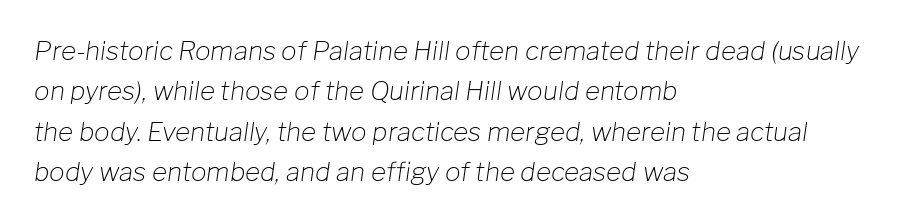
The face used here is rendered with its standard letterfit. The lines are quadded left. Descenders are the only things crossing below the line. Vertical spacing — default. Would a proofreader flag this as italicized? Yes. Each stroke keeps to a modest, everyday thickness or less.
